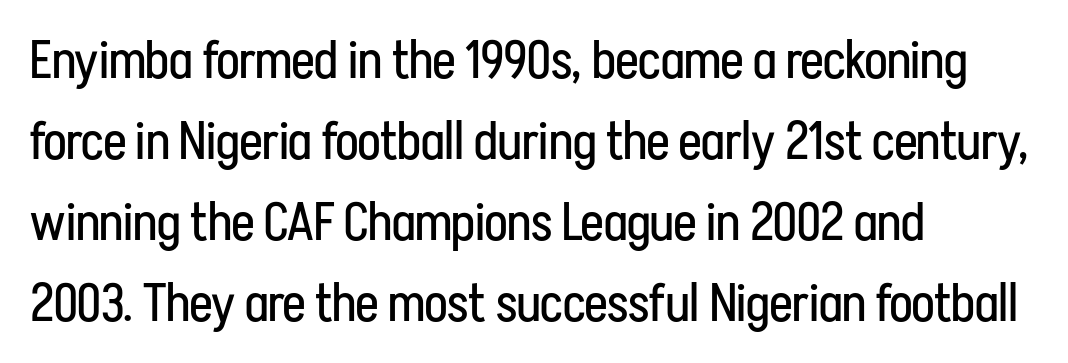
The image shows 53 px regular-weight, condensed sans-serif type, upright; set left-aligned, normal line spacing (1.53x), normal letter spacing, not underlined; low stroke contrast and a medium x-height.
